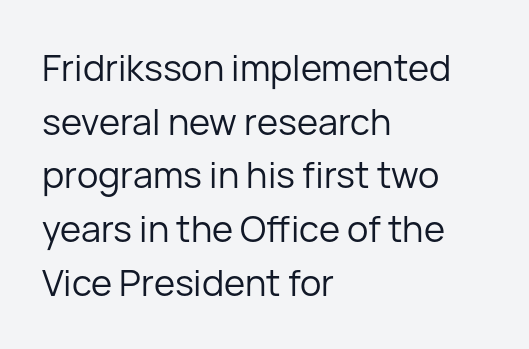
{"serif": "no", "italic": "no", "bold": "no", "weight": "regular", "width": "normal", "stroke_contrast": "low", "x_height": "medium", "monospaced": "no", "underline": "no", "align": "left", "line_spacing": "normal", "line_spacing_ratio": 1.49, "letter_spacing": "normal", "letter_spacing_em": 0.0, "glyph_px": 36}
